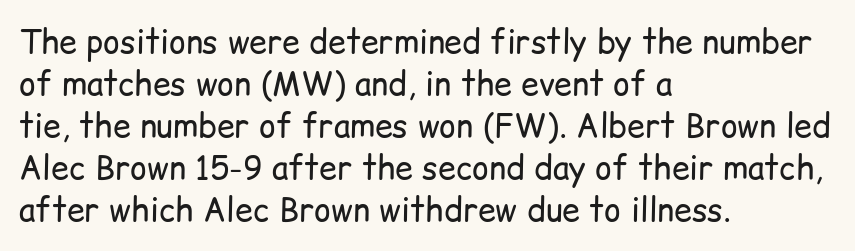
Q: Is the text bold? A: No.
Q: Is the text italic (slanted)? A: No, it is upright.
Q: Is the typeface a serif or a sans-serif typeface? A: Sans-serif.
Q: Is the text underlined? A: No.
Q: How is the paragraph aligned? A: Left-aligned.
Q: Is the spacing between letters normal or unusually wide? A: Normal.
Q: Is the spacing between lines tight, normal or loose? A: Normal.
Q: Width (condensed, normal, or wide)? A: Normal.
Q: Stroke contrast? A: Low.
Q: x-height? A: Medium.
Q: Monospaced? A: No.
